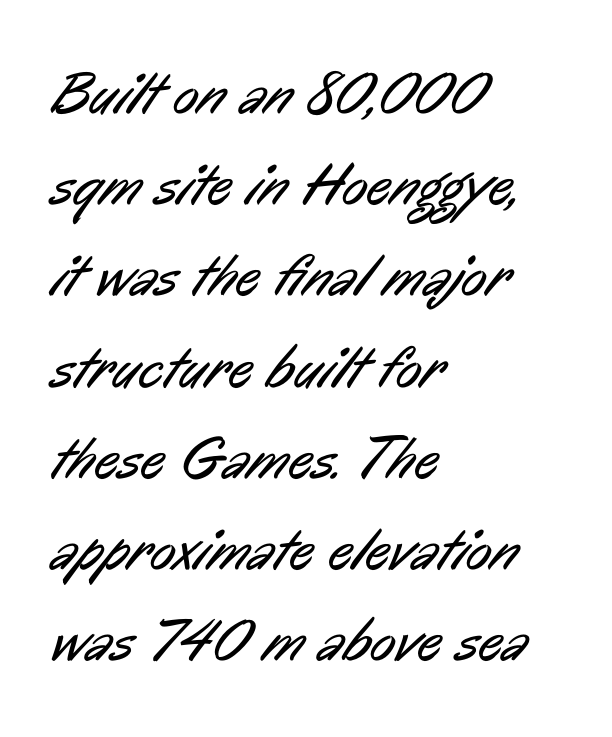
Q: Is the text bold? A: No.
Q: Is the typeface a serif or a sans-serif typeface? A: Sans-serif.
Q: Is the text underlined? A: No.
Q: How is the paragraph aligned? A: Left-aligned.
Q: Is the spacing between letters normal or unusually wide? A: Normal.
Q: Is the spacing between lines tight, normal or loose? A: Normal.
Q: Width (condensed, normal, or wide)? A: Condensed.
Q: Stroke contrast? A: Low.
Q: x-height? A: Medium.
Q: Monospaced? A: No.
